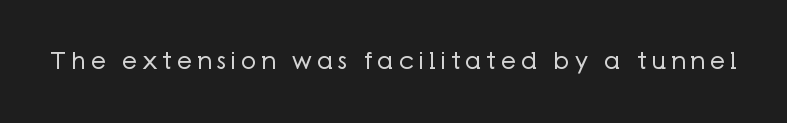
{"italic": "no", "bold": "no", "underline": "no", "letter_spacing": "wide", "letter_spacing_em": 0.21, "glyph_px": 24}
